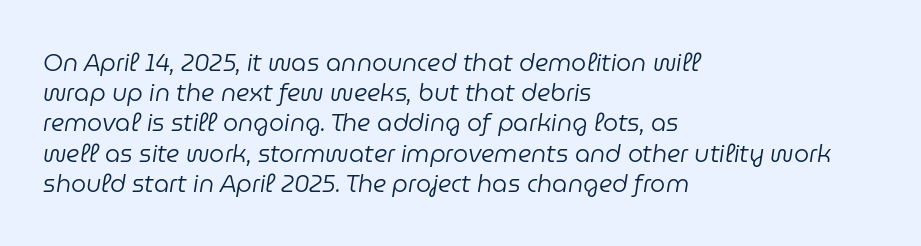
Q: Is the text bold? A: No.
Q: Is the text italic (slanted)? A: Yes, it leans right by about 9 degrees.
Q: Is the text underlined? A: No.
Q: How is the paragraph aligned? A: Left-aligned.
Q: Is the spacing between letters normal or unusually wide? A: Normal.
Q: Is the spacing between lines tight, normal or loose? A: Normal.
